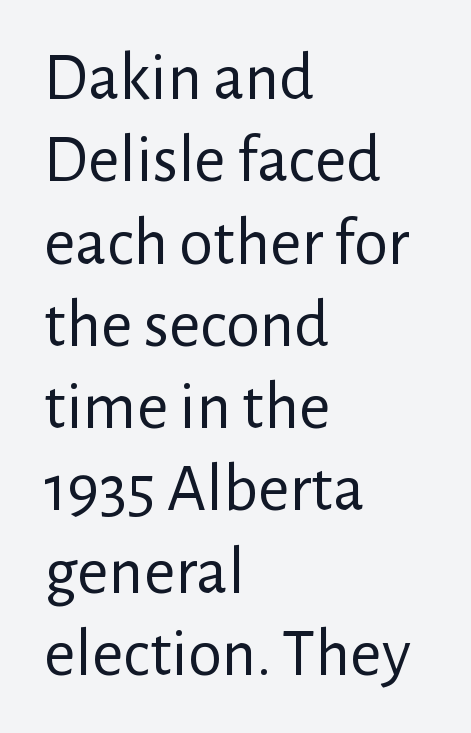
{"serif": "no", "italic": "no", "bold": "no", "weight": "regular", "width": "normal", "stroke_contrast": "low", "x_height": "medium", "monospaced": "no", "underline": "no", "align": "left", "line_spacing_ratio": 1.21, "letter_spacing": "normal", "letter_spacing_em": 0.0, "glyph_px": 68}
